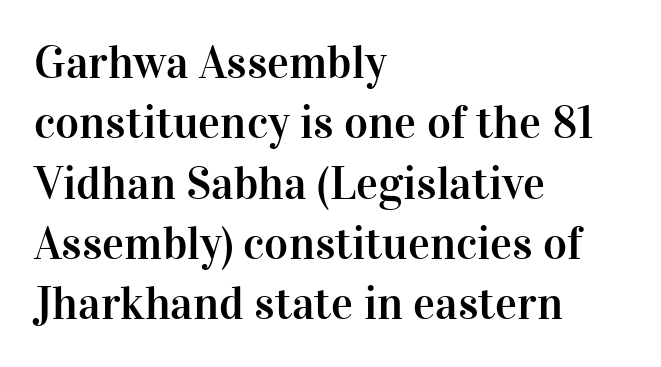
{"serif": "yes", "italic": "no", "width": "normal", "stroke_contrast": "high", "x_height": "medium", "monospaced": "no", "underline": "no", "align": "left", "line_spacing": "normal", "line_spacing_ratio": 1.31, "letter_spacing": "normal", "letter_spacing_em": 0.0, "glyph_px": 46}
